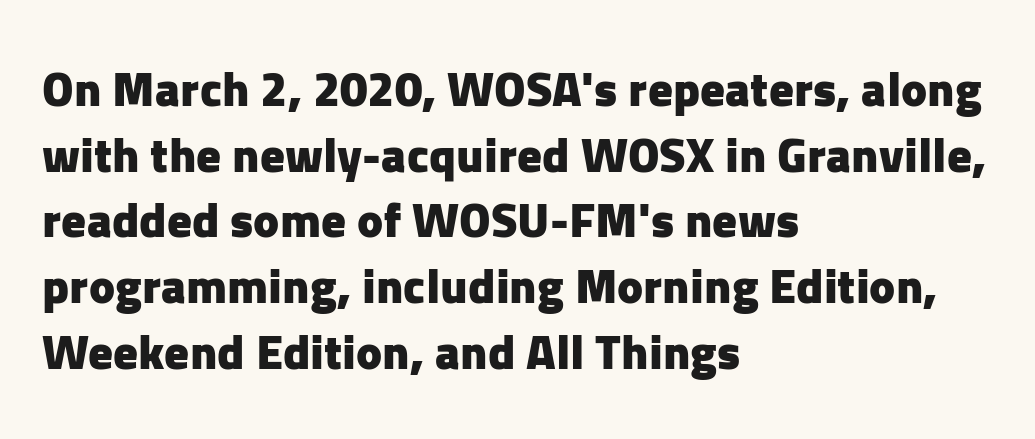
Q: Is the text bold? A: Yes.
Q: Is the text italic (slanted)? A: No, it is upright.
Q: Is the typeface a serif or a sans-serif typeface? A: Sans-serif.
Q: Is the text underlined? A: No.
Q: How is the paragraph aligned? A: Left-aligned.
Q: Is the spacing between letters normal or unusually wide? A: Normal.
Q: Is the spacing between lines tight, normal or loose? A: Normal.
Q: Width (condensed, normal, or wide)? A: Normal.
Q: Stroke contrast? A: Low.
Q: x-height? A: Medium.
Q: Monospaced? A: No.
